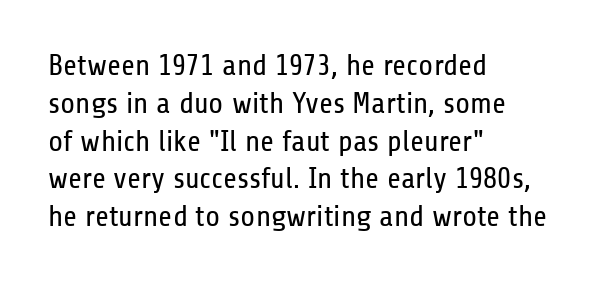
The image shows 30 px regular-weight, condensed sans-serif type, upright; set left-aligned, normal line spacing (1.26x), normal letter spacing, not underlined; low stroke contrast and a medium x-height.
